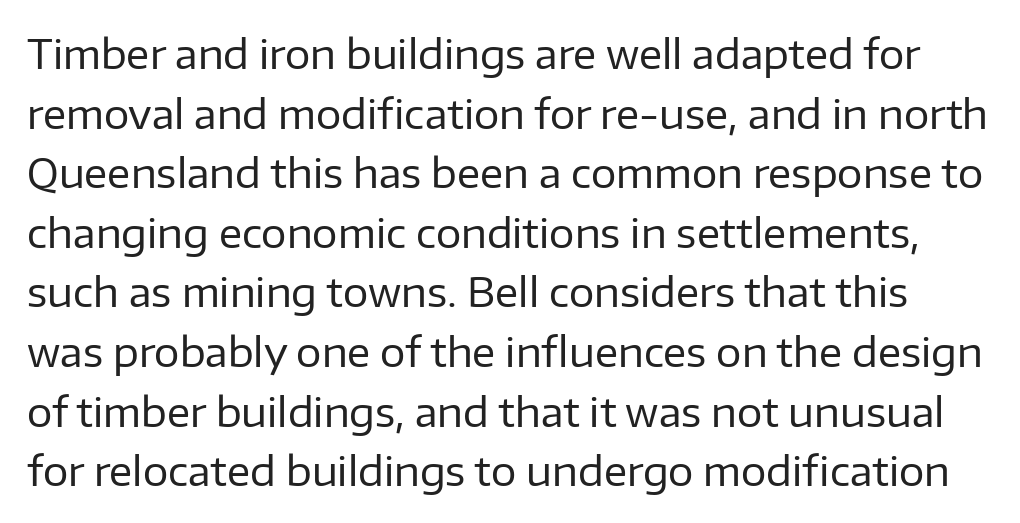
{"serif": "no", "italic": "no", "bold": "no", "weight": "regular", "width": "normal", "stroke_contrast": "low", "x_height": "medium", "monospaced": "no", "underline": "no", "line_spacing": "normal", "line_spacing_ratio": 1.49, "letter_spacing": "normal", "letter_spacing_em": 0.0, "glyph_px": 40}
